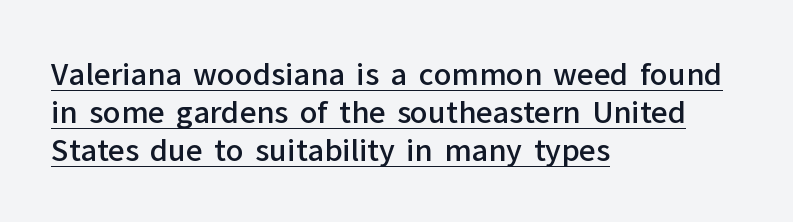
The image shows 29 px semibold sans-serif type, upright; set left-aligned, normal line spacing (1.31x), normal letter spacing, underlined; low stroke contrast and a medium x-height.
